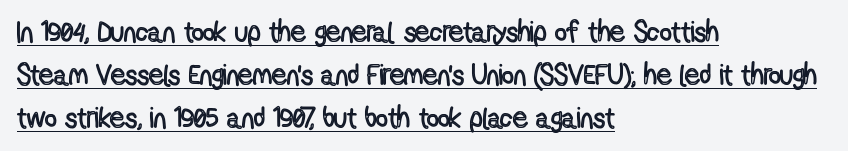
The image shows 29 px condensed type, upright; set left-aligned, normal line spacing (1.49x), normal letter spacing, underlined; a medium x-height.
